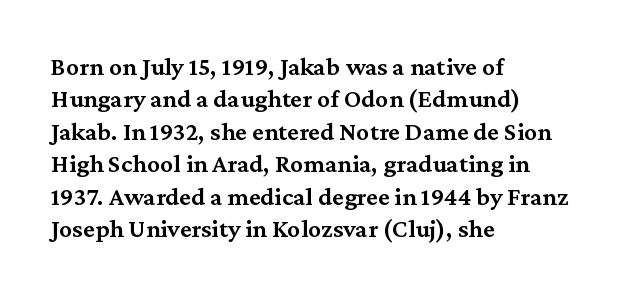
The image shows 26 px text type, upright; set left-aligned, normal line spacing (1.25x), normal letter spacing, not underlined.
